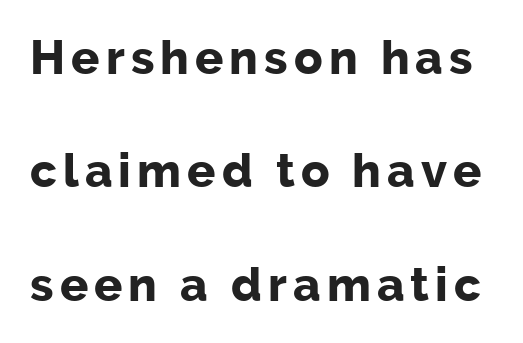
{"serif": "no", "italic": "no", "bold": "yes", "weight": "bold", "width": "normal", "stroke_contrast": "low", "x_height": "medium", "monospaced": "no", "underline": "no", "line_spacing": "loose", "line_spacing_ratio": 2.41, "glyph_px": 47}
